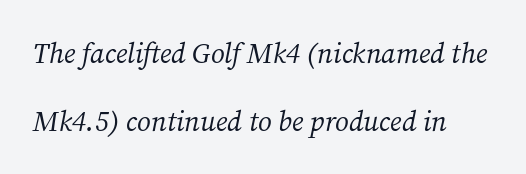
There's an unmistakable incline to the writing here. Whoever set this chose breathing room over compactness in the vertical rhythm. Tracking value appears to be zero — textbook default spacing. Beneath every word, the page is bare. Here the designer chose a conventional face with non-uniform glyph widths. Serifs: yes, visible at the terminals of the letterforms.
